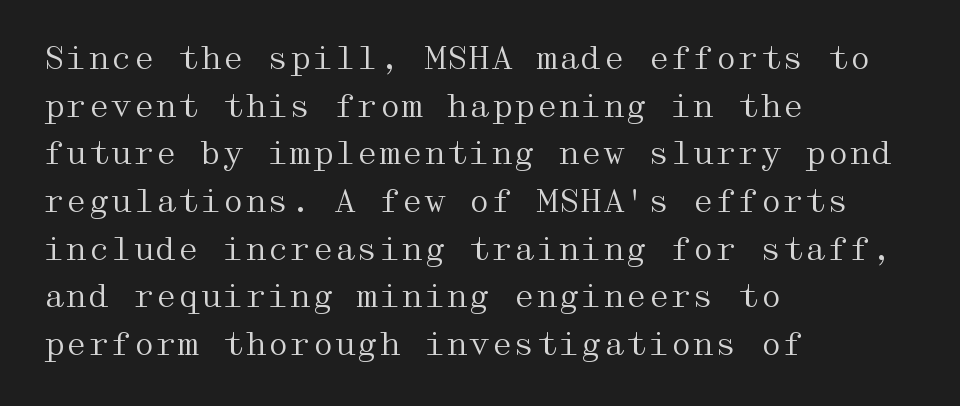
Q: Is the text bold? A: No.
Q: Is the text italic (slanted)? A: No, it is upright.
Q: Is the typeface a serif or a sans-serif typeface? A: Serif.
Q: Is the text underlined? A: No.
Q: How is the paragraph aligned? A: Left-aligned.
Q: Is the spacing between letters normal or unusually wide? A: Normal.
Q: Is the spacing between lines tight, normal or loose? A: Normal.
Q: Width (condensed, normal, or wide)? A: Wide.
Q: Stroke contrast? A: Medium.
Q: x-height? A: Medium.
